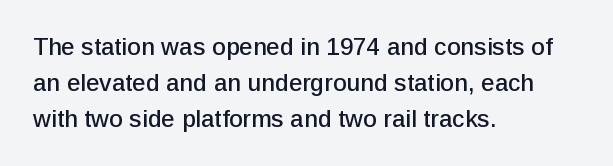
Q: Is the text italic (slanted)? A: No, it is upright.
Q: Is the text underlined? A: No.
Q: How is the paragraph aligned? A: Left-aligned.
Q: Is the spacing between letters normal or unusually wide? A: Normal.
Q: Is the spacing between lines tight, normal or loose? A: Normal.
